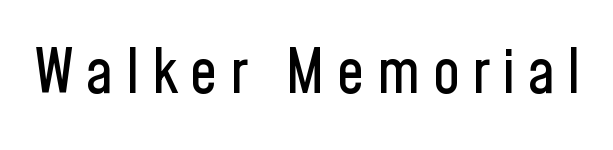
Q: Is the text italic (slanted)? A: No, it is upright.
Q: Is the typeface a serif or a sans-serif typeface? A: Sans-serif.
Q: Is the text underlined? A: No.
Q: Is the spacing between letters normal or unusually wide? A: Unusually wide.
Q: Width (condensed, normal, or wide)? A: Condensed.
Q: Stroke contrast? A: Low.
Q: x-height? A: Medium.
Q: Monospaced? A: No.
